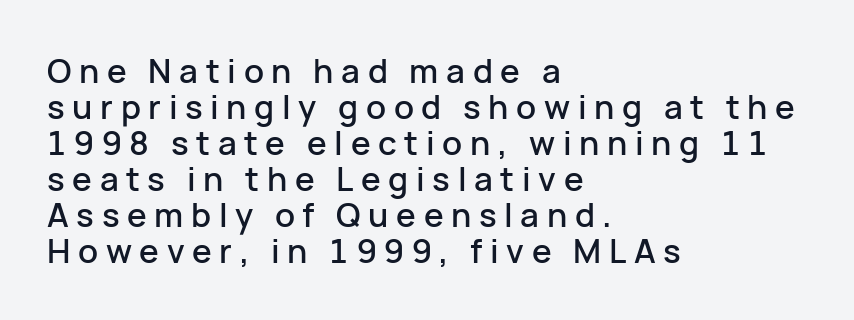
Spacing between characters has been opened up far beyond the box default. The block of text is dense from top to bottom, with scant space between rows. Caption: multi-line text, flush left, ragged right. Think of a printed novel: that variable character pitch is what you see here. No italicization has been applied; the sample stays upright.
